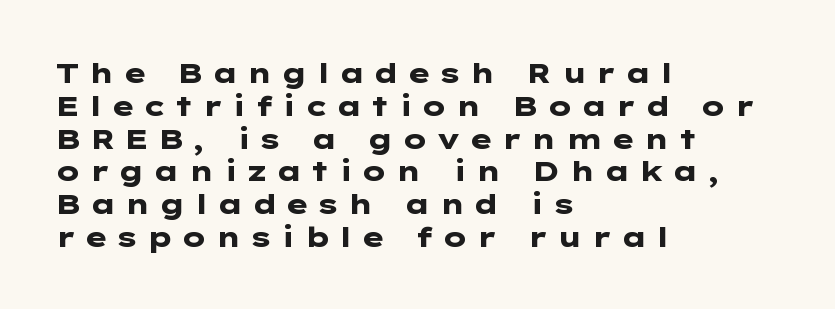
The image shows 28 px heavy, wide sans-serif type, upright; set left-aligned, line spacing 1.17x, unusually wide letter spacing (+0.28 em), not underlined; low stroke contrast and a medium x-height.
